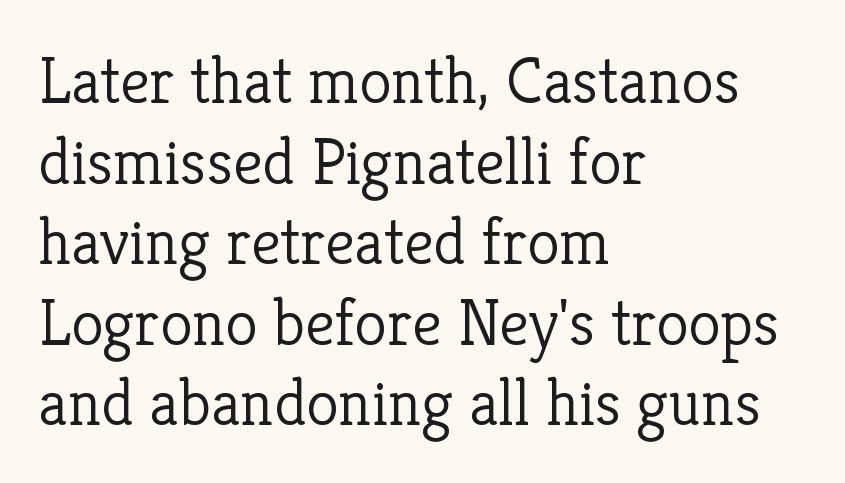
This sample uses a serif face. This reads as an unemphasized weight, regular at the heaviest. Style check: upright. Rule under the text: the space is simply empty. The letterforms sit shoulder to shoulder at normal distance.
